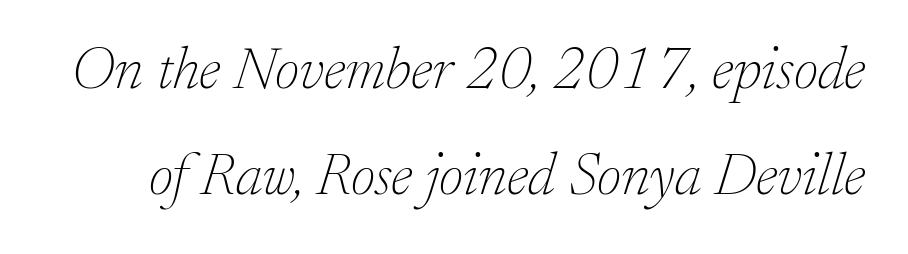
{"serif": "yes", "italic": "yes", "lean": "right", "slant_degrees": 17, "bold": "no", "weight": "thin", "width": "normal", "stroke_contrast": "low", "x_height": "small", "monospaced": "no", "underline": "no", "line_spacing_ratio": 1.77, "letter_spacing": "normal", "letter_spacing_em": 0.0, "glyph_px": 60}
